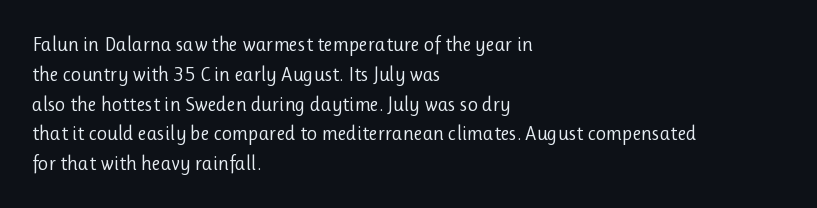
Q: Is the text bold? A: No.
Q: Is the text italic (slanted)? A: No, it is upright.
Q: Is the text underlined? A: No.
Q: How is the paragraph aligned? A: Left-aligned.
Q: Is the spacing between letters normal or unusually wide? A: Normal.
Q: Is the spacing between lines tight, normal or loose? A: Normal.
